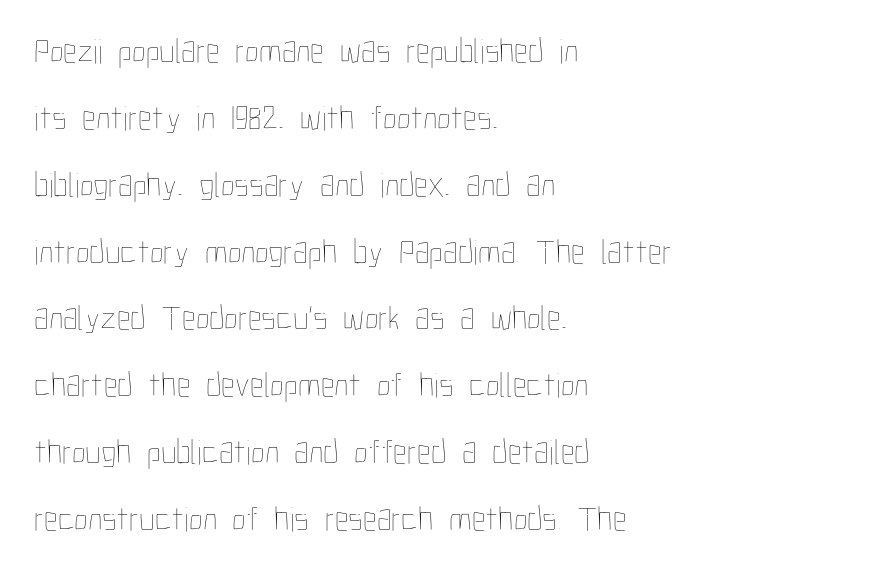
You can tell it's not italic because the verticals are truly vertical. The letters sit at their default tracking, neither squeezed nor spread. Looks like regular typesetting: each glyph gets only the width it needs. Vertically, the passage feels expansive, rows floating well apart.
